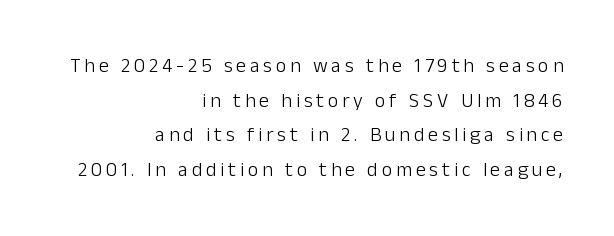
Weight: in the light-to-regular range. The font's upright variant was chosen for this text. Just letters on the line, the space beneath them empty. Is the block centered? No — it sits flush against the right margin.
